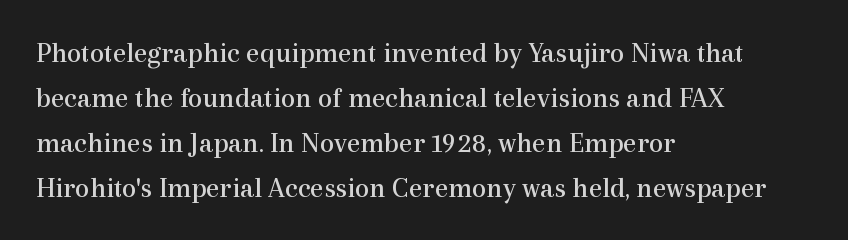
{"serif": "yes", "italic": "no", "bold": "no", "weight": "regular", "width": "normal", "x_height": "medium", "monospaced": "no", "underline": "no", "align": "left", "line_spacing": "normal", "line_spacing_ratio": 1.55, "letter_spacing": "normal", "letter_spacing_em": 0.0, "glyph_px": 29}
